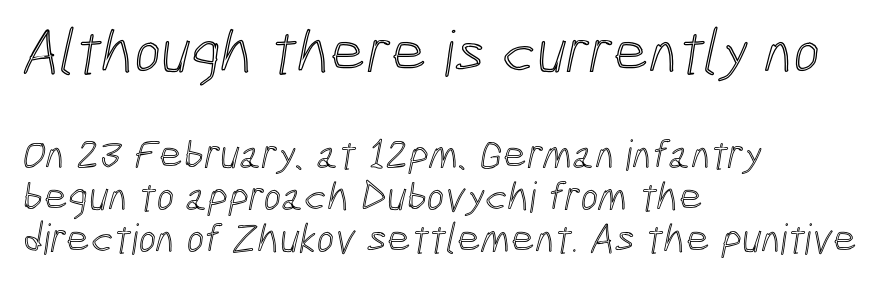
The image shows 63 px condensed type; set left-aligned, tight line spacing (1.0x), normal letter spacing, not underlined; the first (top) block is 1.5x larger; a medium x-height.
